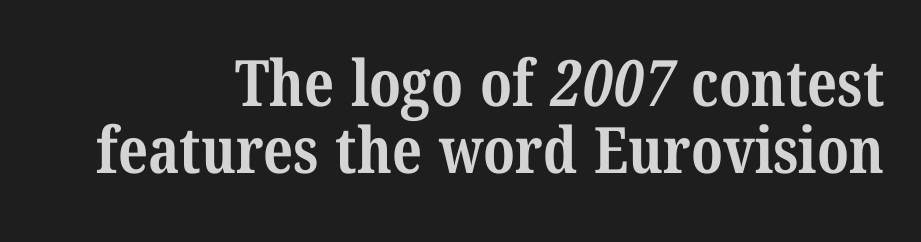
Typographically, this falls in the serif category. The letters advance in unequal steps, a hallmark of proportional type. Compared with typical paragraphs, the rows here are closer together. Plain, unruled lines of type. This is heavy type, rendered in bold. A typesetter would call this zero additional tracking.
